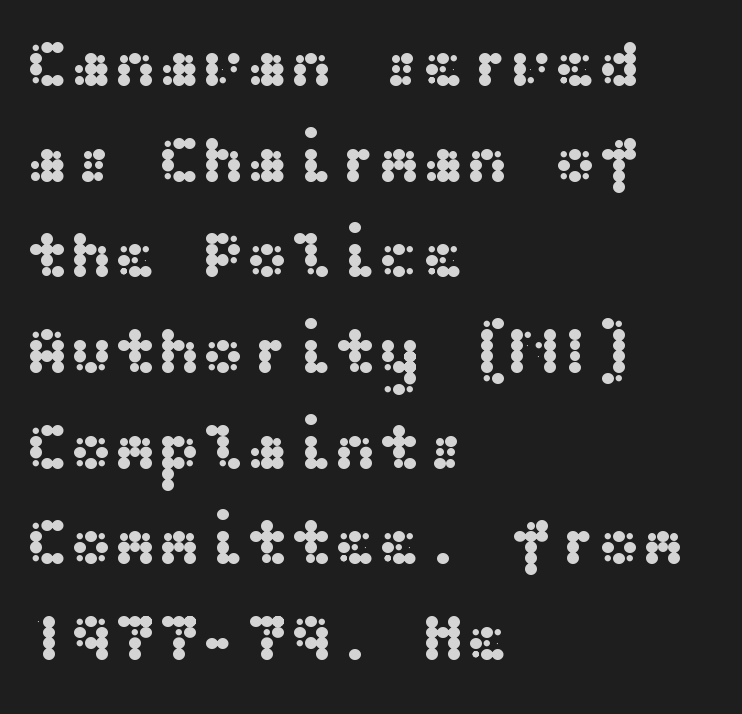
{"serif": "no", "italic": "no", "width": "wide", "stroke_contrast": "medium", "x_height": "medium", "underline": "no", "align": "left", "line_spacing": "normal", "line_spacing_ratio": 1.45, "letter_spacing": "normal", "letter_spacing_em": 0.0, "glyph_px": 66}
